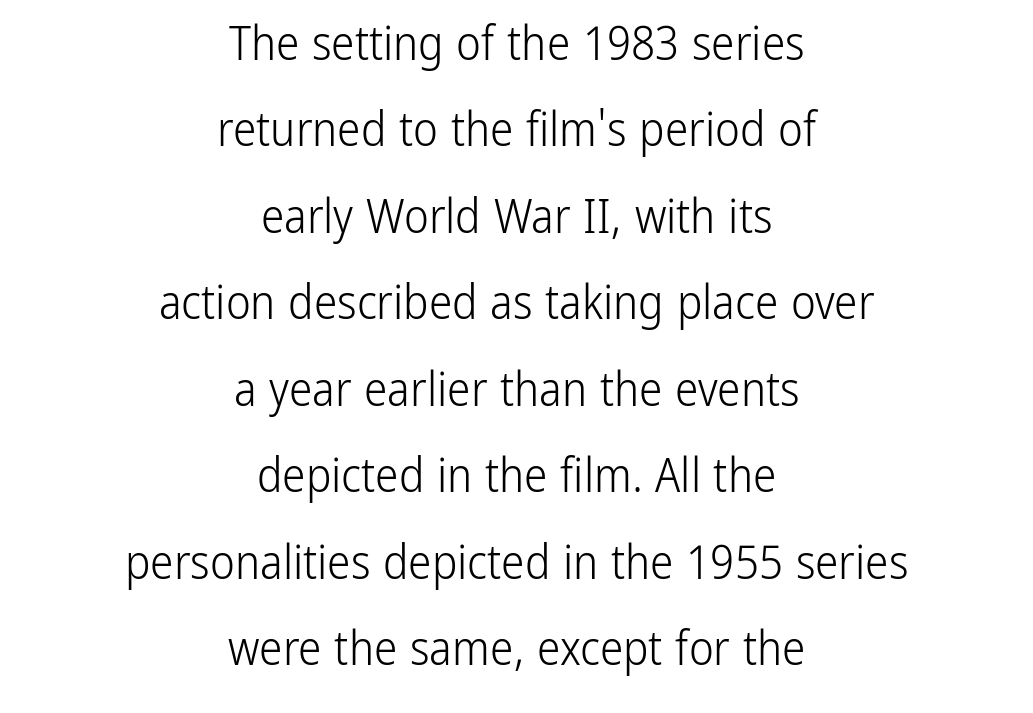
Q: Is the text bold? A: No.
Q: Is the text italic (slanted)? A: No, it is upright.
Q: Is the typeface a serif or a sans-serif typeface? A: Sans-serif.
Q: Is the text underlined? A: No.
Q: How is the paragraph aligned? A: Centered.
Q: Is the spacing between letters normal or unusually wide? A: Normal.
Q: Width (condensed, normal, or wide)? A: Condensed.
Q: Stroke contrast? A: Low.
Q: x-height? A: Medium.
Q: Monospaced? A: No.
